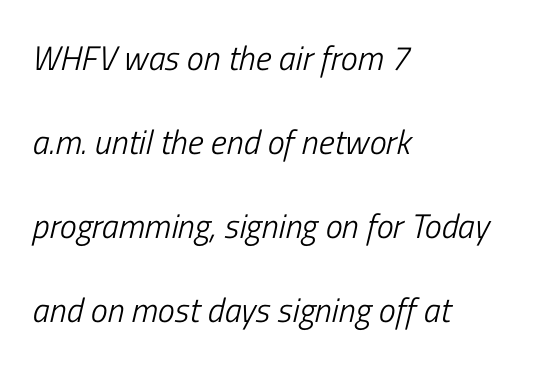
Just letters on the line, the space beneath them empty. Each letter keeps its own natural width here, so spacing adapts to shape. Nothing unusual about the tracking: characters are spaced as the font intends. The letterforms sit at book weight or below. Visually the block forms a straight wall on the left and a jagged coastline on the right.
